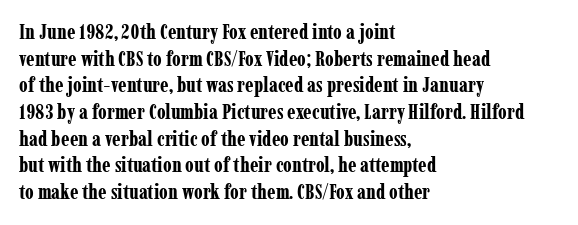
Q: Is the text bold? A: Yes.
Q: Is the text italic (slanted)? A: No, it is upright.
Q: Is the text underlined? A: No.
Q: How is the paragraph aligned? A: Left-aligned.
Q: Is the spacing between letters normal or unusually wide? A: Normal.
Q: Is the spacing between lines tight, normal or loose? A: Normal.
